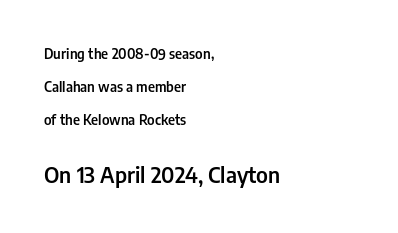
Q: Is the text bold? A: Semi-bold.
Q: Is the text italic (slanted)? A: No, it is upright.
Q: Is the text underlined? A: No.
Q: How is the paragraph aligned? A: Left-aligned.
Q: Is the spacing between letters normal or unusually wide? A: Normal.
Q: Is the spacing between lines tight, normal or loose? A: Loose.
Q: Which block of text is set in a larger size, the first (top) or the second (bottom)? A: The second (bottom) one.
